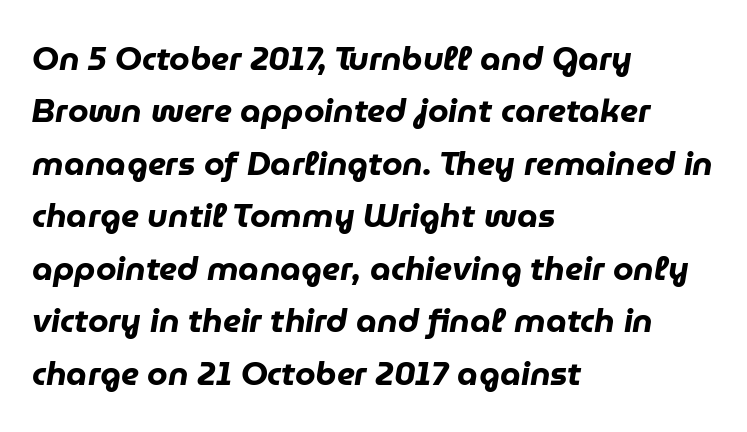
{"italic": "yes", "lean": "right", "slant_degrees": 9, "bold": "yes", "weight": "heavy", "width": "normal", "stroke_contrast": "low", "x_height": "medium", "monospaced": "no", "underline": "no", "align": "left", "line_spacing": "normal", "line_spacing_ratio": 1.59, "letter_spacing": "normal", "letter_spacing_em": 0.0, "glyph_px": 33}
